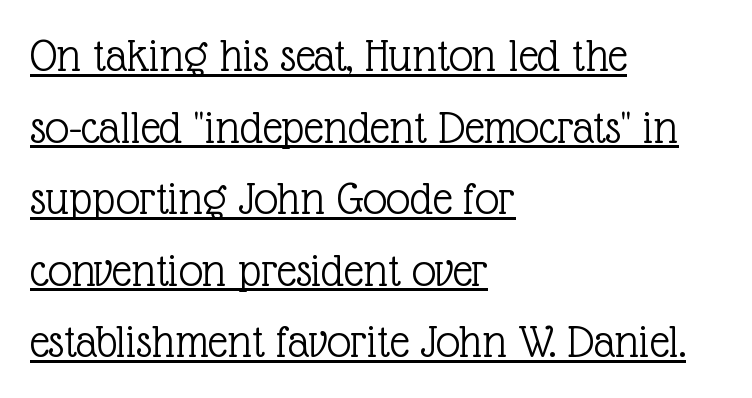
The image shows 48 px light serif type, upright; set left-aligned, normal line spacing (1.49x), normal letter spacing, underlined; a medium x-height.
